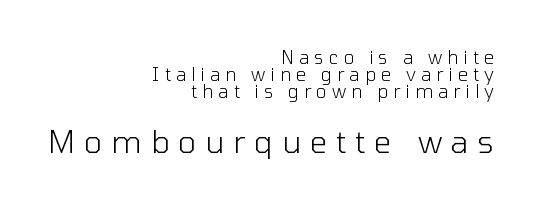
Q: Is the text bold? A: No.
Q: Is the text italic (slanted)? A: No, it is upright.
Q: Is the typeface a serif or a sans-serif typeface? A: Sans-serif.
Q: Is the text underlined? A: No.
Q: How is the paragraph aligned? A: Right-aligned.
Q: Is the spacing between letters normal or unusually wide? A: Unusually wide.
Q: Is the spacing between lines tight, normal or loose? A: Tight.
Q: Which block of text is set in a larger size, the first (top) or the second (bottom)? A: The second (bottom) one.
Q: Width (condensed, normal, or wide)? A: Normal.
Q: Stroke contrast? A: Low.
Q: x-height? A: Medium.
Q: Monospaced? A: No.
